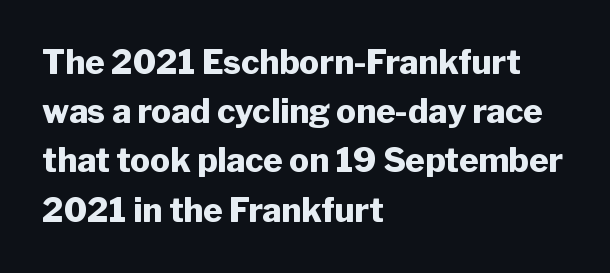
Examine the stroke ends and you'll find no serifs. Nothing unusual about the tracking: characters are spaced as the font intends. This sample is left-justified, so line endings fall wherever the words run out. This sample keeps an unexceptional amount of space between lines. Unlike italic type, these characters show no tilt at all. The string is rendered with underlining switched off.
